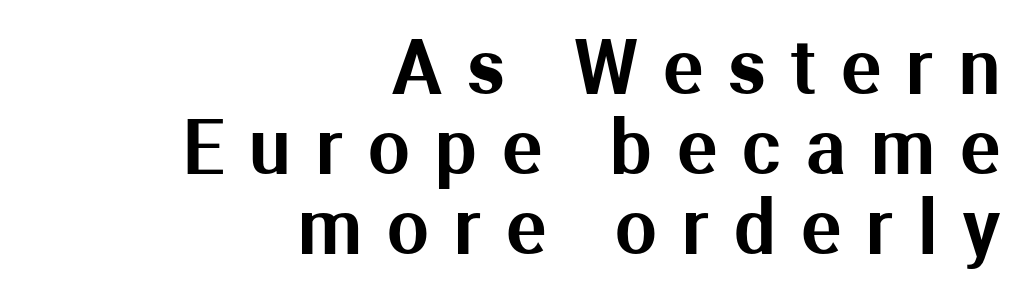
{"serif": "no", "italic": "no", "width": "normal", "stroke_contrast": "medium", "x_height": "medium", "monospaced": "no", "underline": "no", "align": "right", "line_spacing": "tight", "line_spacing_ratio": 1.08, "letter_spacing": "wide", "letter_spacing_em": 0.34, "glyph_px": 74}
